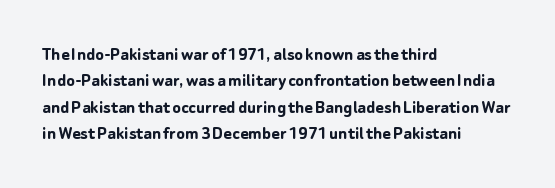
The image shows 20 px bold type, upright; set left-aligned, normal line spacing (1.32x), normal letter spacing, not underlined.
